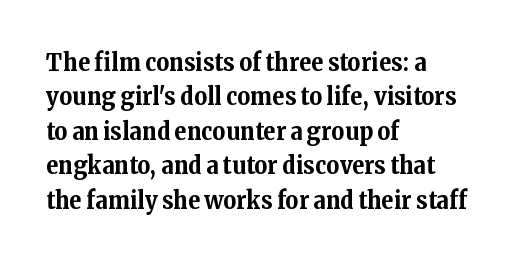
Plain, unruled lines of type. Italic: no, the glyphs are upright roman. The face used here has the dense, thick strokes of a bold. Compared with typical paragraphs, the rows here are spaced about the same. The paragraph has a hard left edge and a soft right edge. Here the glyphs are tracked normally, forming tight word shapes.
